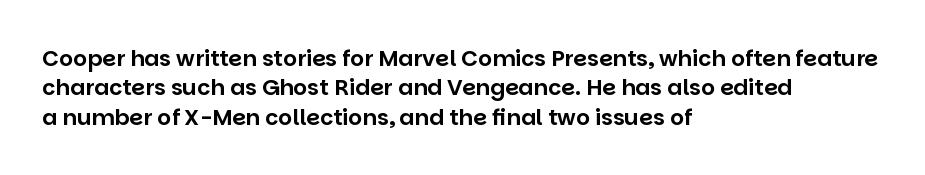
Reading down the block, your eye returns to a fixed left position each line. The type sits square on the baseline with zero lean. The space directly below the letters is spotless. Notice how descenders clear the ascenders below comfortably — that's standard leading. Each word holds together tightly as a unit, with standard inter-letter gaps.
